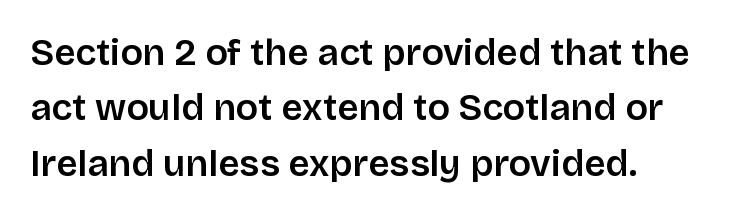
Q: Is the text bold? A: Semi-bold.
Q: Is the text italic (slanted)? A: No, it is upright.
Q: Is the typeface a serif or a sans-serif typeface? A: Sans-serif.
Q: Is the text underlined? A: No.
Q: Is the spacing between letters normal or unusually wide? A: Normal.
Q: Is the spacing between lines tight, normal or loose? A: Normal.
Q: Width (condensed, normal, or wide)? A: Normal.
Q: Stroke contrast? A: Low.
Q: x-height? A: Large.
Q: Monospaced? A: No.
